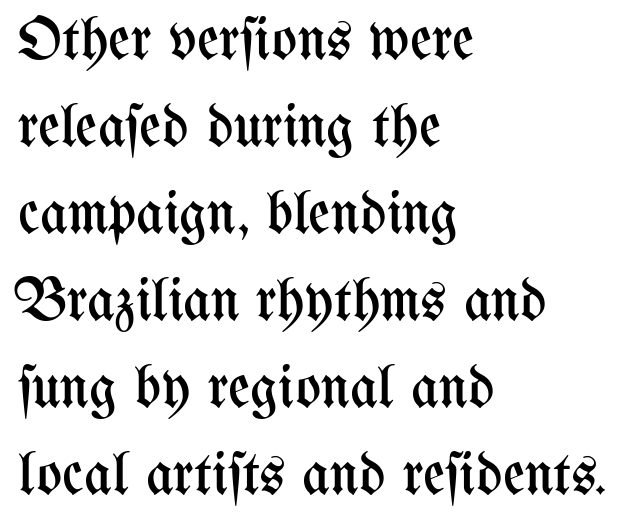
Characters follow at the spacing the type designer built in. The lettering stays uniformly vertical, giving the passage a roman look. This block has exactly the height ordinary leading produces. Note the varied advance widths — an 'i' is clearly narrower than an 'm'. Summary of weight: not heavy and not bold. Honestly, there is no underline to notice here at all.
